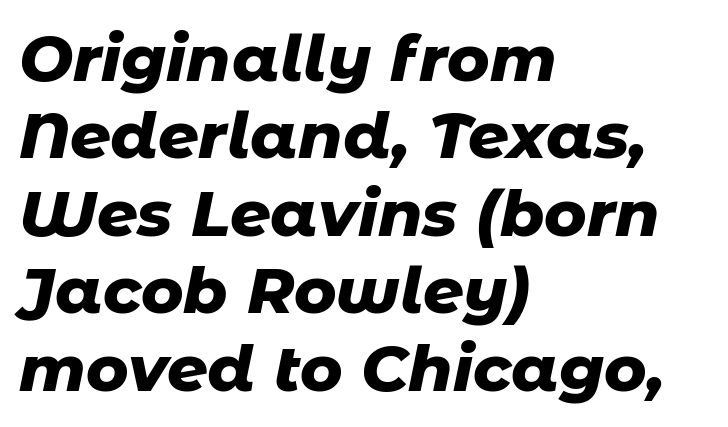
The foot of each line stays bare and open. Designer's note — italics engaged. Alignment: flush left. Heavy, bold letterforms. Note the varied advance widths — an 'i' is clearly narrower than an 'm'. The type is set solid horizontally, with unmodified tracking.
